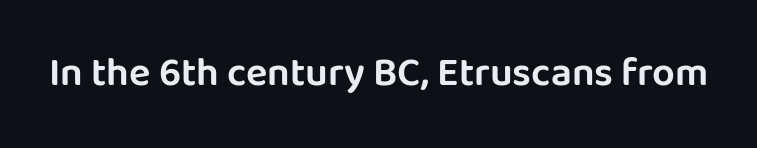
{"serif": "no", "italic": "no", "width": "normal", "stroke_contrast": "low", "x_height": "large", "monospaced": "no", "underline": "no", "letter_spacing": "normal", "letter_spacing_em": 0.0, "glyph_px": 40}
